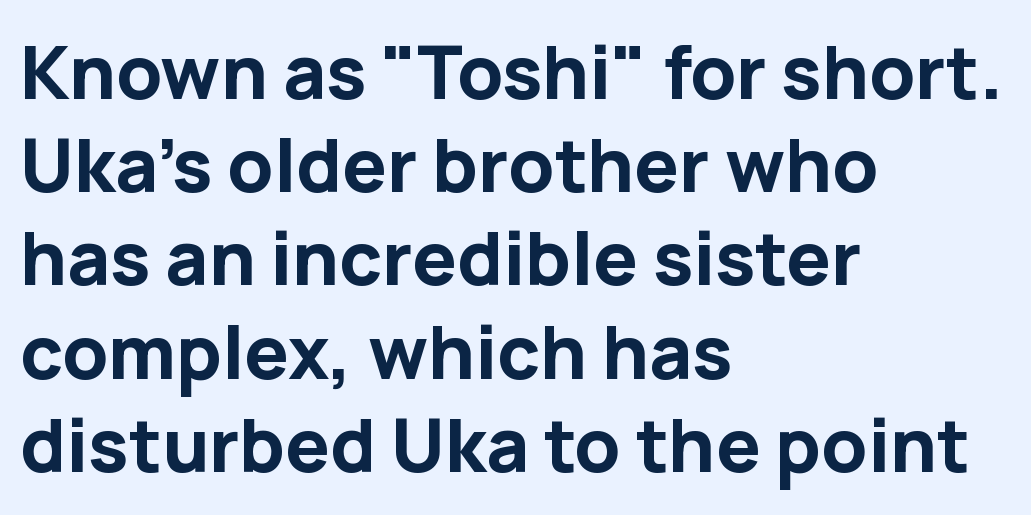
Standard letterfit; no display-style spreading of the glyphs. Nothing sits at the stroke ends, so this counts as sans-serif. Style check: upright. The paragraph has a hard left edge and a soft right edge. The lines sit at an ordinary, default distance from one another. Rule under the text: the space is simply empty.
